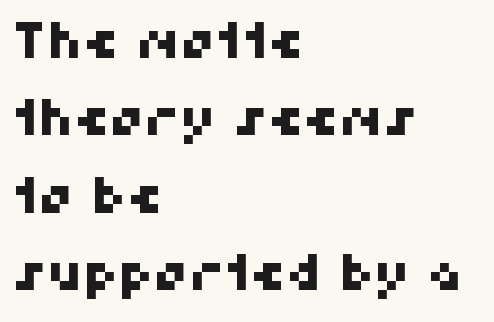
{"serif": "no", "width": "normal", "stroke_contrast": "high", "x_height": "medium", "monospaced": "no", "underline": "no", "align": "left", "line_spacing": "normal", "line_spacing_ratio": 1.58, "letter_spacing": "normal", "letter_spacing_em": 0.0, "glyph_px": 49}
